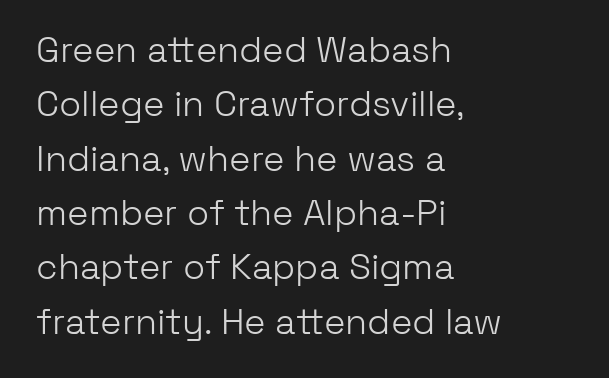
{"serif": "no", "italic": "no", "bold": "no", "weight": "light", "width": "normal", "stroke_contrast": "low", "x_height": "medium", "monospaced": "no", "underline": "no", "align": "left", "line_spacing": "normal", "line_spacing_ratio": 1.51, "letter_spacing": "normal", "letter_spacing_em": 0.0, "glyph_px": 36}
